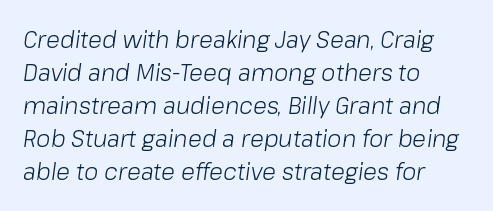
{"italic": "yes", "lean": "right", "slant_degrees": 8, "bold": "no", "underline": "no", "align": "left", "line_spacing": "normal", "line_spacing_ratio": 1.44, "letter_spacing": "normal", "letter_spacing_em": 0.0, "glyph_px": 23}
